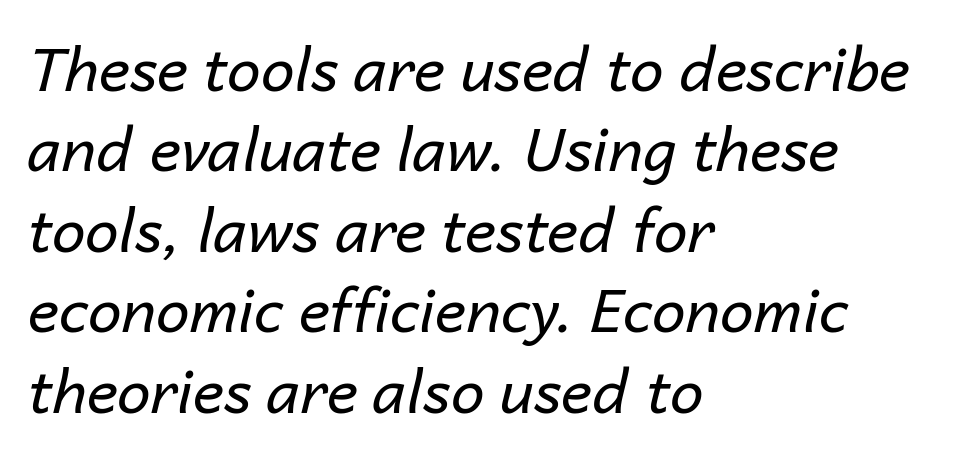
Q: Is the text bold? A: No.
Q: Is the text italic (slanted)? A: Yes, it leans right by about 14 degrees.
Q: Is the text underlined? A: No.
Q: How is the paragraph aligned? A: Left-aligned.
Q: Is the spacing between letters normal or unusually wide? A: Normal.
Q: Is the spacing between lines tight, normal or loose? A: Normal.
Q: Width (condensed, normal, or wide)? A: Normal.
Q: Stroke contrast? A: Low.
Q: x-height? A: Medium.
Q: Monospaced? A: No.
